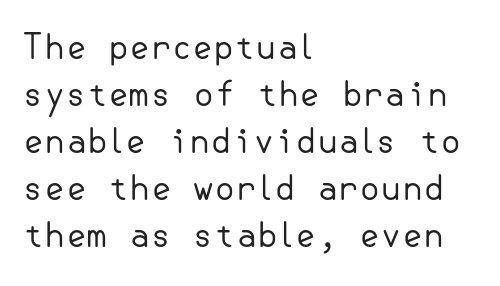
The foot of each line stays bare and open. The text was rendered using a sans face with plain stroke endings. A typesetter would mark this as roman, not italic. The rendering anchors every line to the left-hand side.
